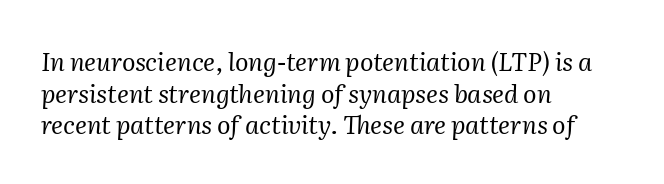
All the whitespace from short lines collects on the right. The type is set solid horizontally, with unmodified tracking. Beneath every word, the page is bare. Line spacing here is normal.
